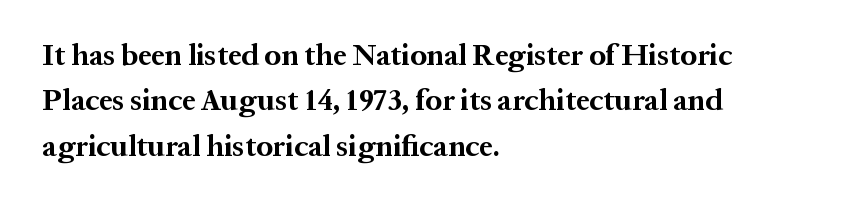
Here the designer chose a conventional face with non-uniform glyph widths. Underline: absent. These words are printed bold, with thick strokes throughout. Every row of glyphs begins at an identical x-position on the left. If you drew a line through each stem, it would be perfectly vertical.
